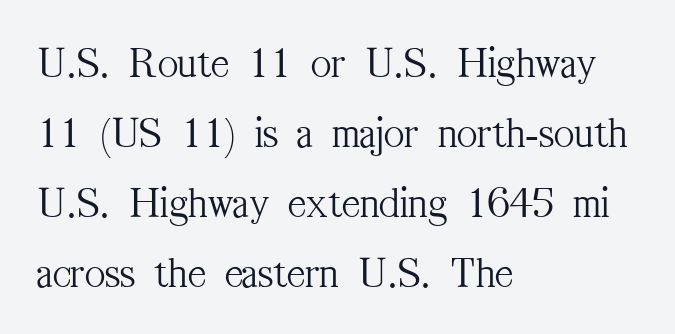
The image shows 44 px light, condensed serif type, upright; set left-aligned, normal line spacing (1.59x), normal letter spacing, not underlined; medium stroke contrast and a medium x-height.
